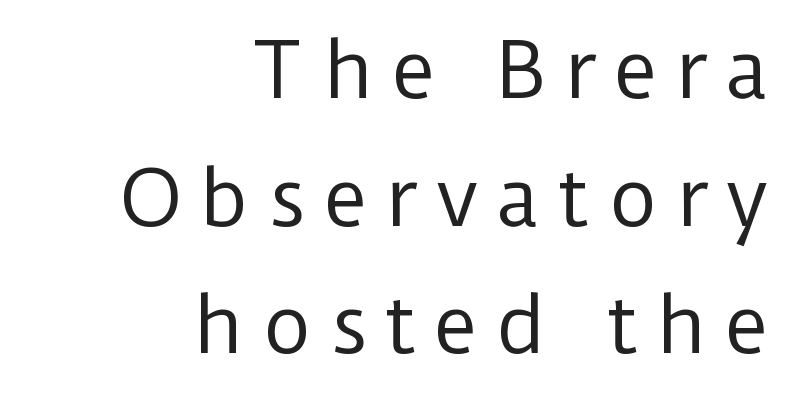
{"serif": "no", "italic": "no", "bold": "no", "weight": "regular", "width": "normal", "stroke_contrast": "low", "x_height": "medium", "monospaced": "no", "underline": "no", "align": "right", "line_spacing": "normal", "line_spacing_ratio": 1.68, "letter_spacing": "wide", "letter_spacing_em": 0.23, "glyph_px": 76}
